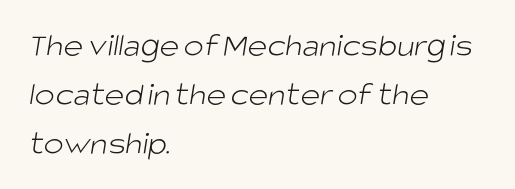
The weight would be labelled regular, book, light, or lighter still. Plain, unruled lines of type. The font family rendered here belongs to the sans-serif group. The leading is moderate, giving the passage an even texture.
